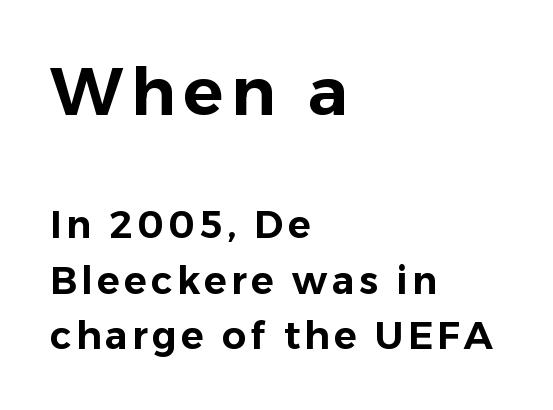
{"serif": "no", "italic": "no", "width": "normal", "stroke_contrast": "low", "x_height": "medium", "monospaced": "no", "underline": "no", "align": "left", "line_spacing": "normal", "line_spacing_ratio": 1.46, "larger_block": "first", "size_ratio": 1.76, "glyph_px": 67}
